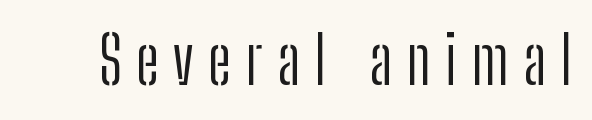
Q: Is the text bold? A: No.
Q: Is the text italic (slanted)? A: No, it is upright.
Q: Is the typeface a serif or a sans-serif typeface? A: Sans-serif.
Q: Is the text underlined? A: No.
Q: Is the spacing between letters normal or unusually wide? A: Unusually wide.
Q: Width (condensed, normal, or wide)? A: Condensed.
Q: Stroke contrast? A: Low.
Q: x-height? A: Medium.
Q: Monospaced? A: No.
